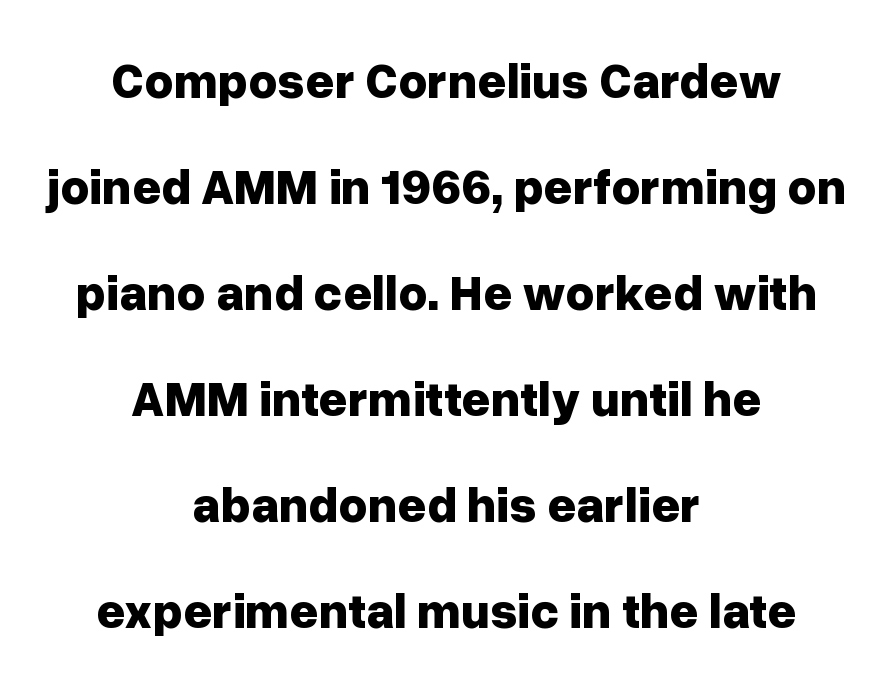
Q: Is the text bold? A: Yes.
Q: Is the text italic (slanted)? A: No, it is upright.
Q: Is the typeface a serif or a sans-serif typeface? A: Sans-serif.
Q: Is the text underlined? A: No.
Q: How is the paragraph aligned? A: Centered.
Q: Is the spacing between letters normal or unusually wide? A: Normal.
Q: Is the spacing between lines tight, normal or loose? A: Loose.
Q: Width (condensed, normal, or wide)? A: Normal.
Q: Stroke contrast? A: Low.
Q: x-height? A: Medium.
Q: Monospaced? A: No.
